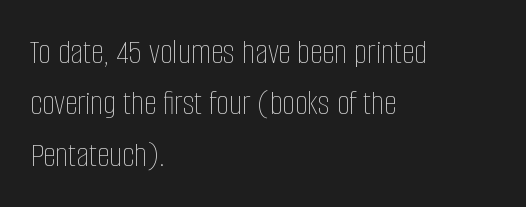
Decoration check: the copy has no underline. The type sits square on the baseline with zero lean. The letters advance in unequal steps, a hallmark of proportional type. A classic flush-left, rag-right setting is used for this passage. Tracking value appears to be zero — textbook default spacing. No chunkiness to these letters — they're not bold.
